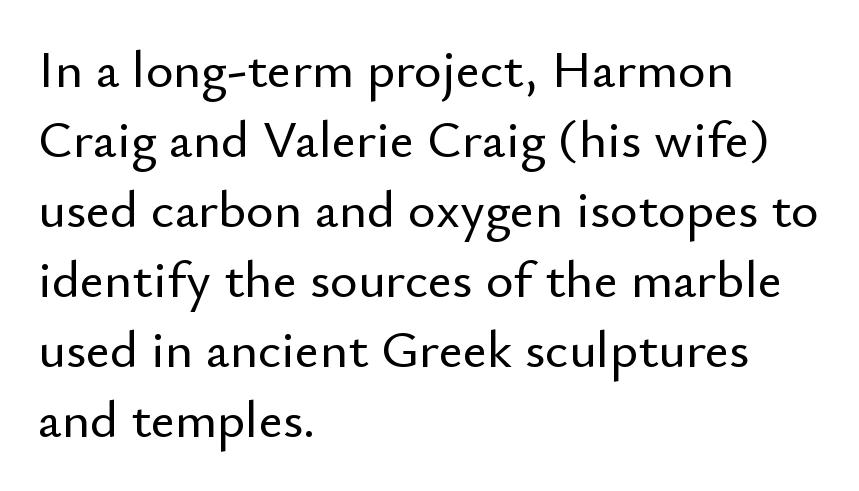
Q: Is the text italic (slanted)? A: No, it is upright.
Q: Is the typeface a serif or a sans-serif typeface? A: Sans-serif.
Q: Is the text underlined? A: No.
Q: How is the paragraph aligned? A: Left-aligned.
Q: Is the spacing between letters normal or unusually wide? A: Normal.
Q: Is the spacing between lines tight, normal or loose? A: Normal.
Q: Width (condensed, normal, or wide)? A: Normal.
Q: Stroke contrast? A: Low.
Q: x-height? A: Small.
Q: Monospaced? A: No.
